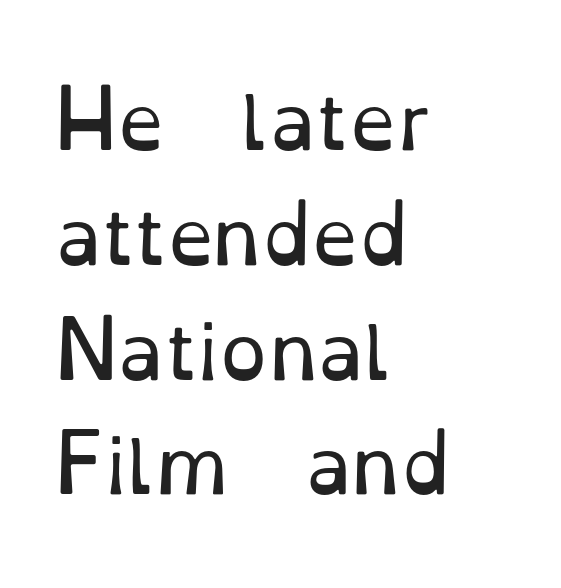
The image shows 76 px regular-weight type, upright; set left-aligned, normal line spacing (1.51x), normal letter spacing, not underlined; low stroke contrast and a small x-height.
